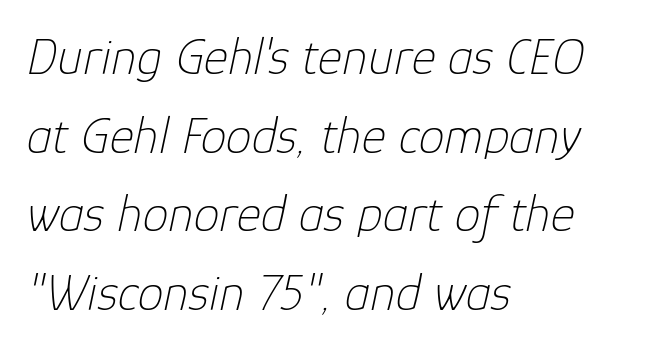
Compared with a centered layout, this one pins lines to the left instead. Descender tails drop into unmarked territory. Emphasis-style slanted type is in use. Each letter keeps its own natural width here, so spacing adapts to shape.
